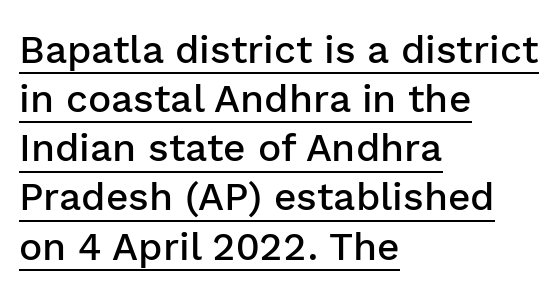
Q: Is the text bold? A: Semi-bold.
Q: Is the text italic (slanted)? A: No, it is upright.
Q: Is the typeface a serif or a sans-serif typeface? A: Sans-serif.
Q: Is the text underlined? A: Yes.
Q: How is the paragraph aligned? A: Left-aligned.
Q: Is the spacing between letters normal or unusually wide? A: Normal.
Q: Is the spacing between lines tight, normal or loose? A: Normal.
Q: Width (condensed, normal, or wide)? A: Normal.
Q: Stroke contrast? A: Low.
Q: x-height? A: Medium.
Q: Monospaced? A: No.
